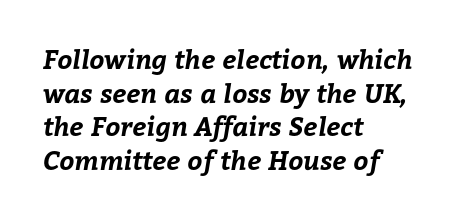
The image shows 26 px bold type; set left-aligned, normal line spacing (1.29x), normal letter spacing, not underlined.
